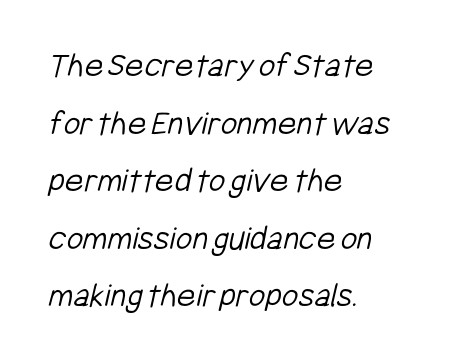
Q: Is the text bold? A: No.
Q: Is the typeface a serif or a sans-serif typeface? A: Sans-serif.
Q: Is the text underlined? A: No.
Q: How is the paragraph aligned? A: Left-aligned.
Q: Is the spacing between letters normal or unusually wide? A: Normal.
Q: Is the spacing between lines tight, normal or loose? A: Normal.
Q: Width (condensed, normal, or wide)? A: Condensed.
Q: Stroke contrast? A: Low.
Q: x-height? A: Medium.
Q: Monospaced? A: No.
